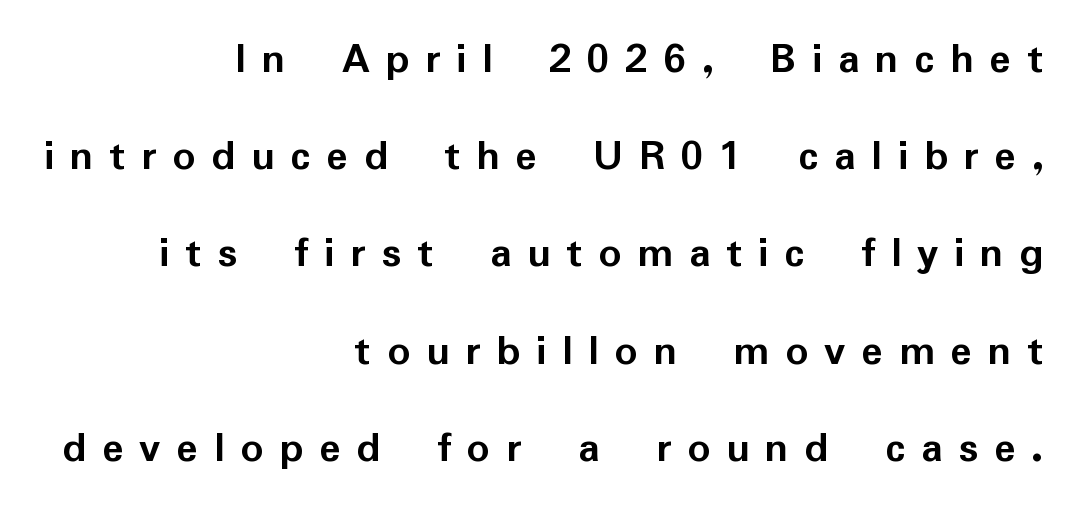
Q: Is the text bold? A: Yes.
Q: Is the text italic (slanted)? A: No, it is upright.
Q: Is the typeface a serif or a sans-serif typeface? A: Sans-serif.
Q: Is the text underlined? A: No.
Q: How is the paragraph aligned? A: Right-aligned.
Q: Is the spacing between letters normal or unusually wide? A: Unusually wide.
Q: Is the spacing between lines tight, normal or loose? A: Loose.
Q: Width (condensed, normal, or wide)? A: Normal.
Q: Stroke contrast? A: Low.
Q: x-height? A: Medium.
Q: Monospaced? A: No.
